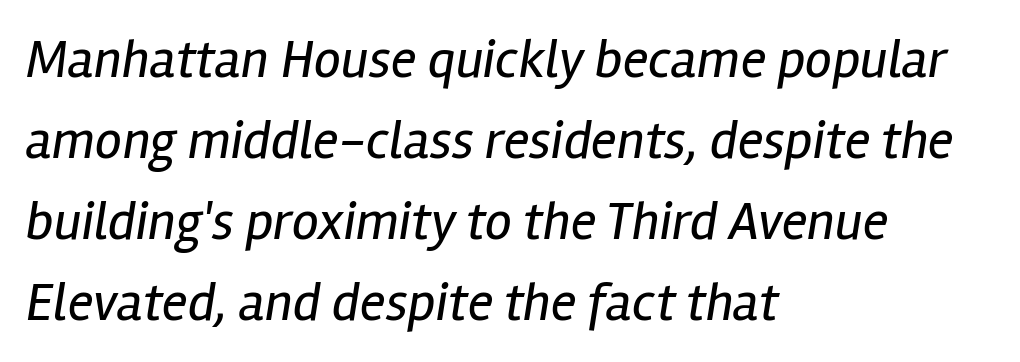
Q: Is the text bold? A: No.
Q: Is the text italic (slanted)? A: Yes, it leans right by about 12 degrees.
Q: Is the text underlined? A: No.
Q: How is the paragraph aligned? A: Left-aligned.
Q: Is the spacing between letters normal or unusually wide? A: Normal.
Q: Is the spacing between lines tight, normal or loose? A: Normal.
Q: Width (condensed, normal, or wide)? A: Condensed.
Q: Stroke contrast? A: Low.
Q: x-height? A: Medium.
Q: Monospaced? A: No.
